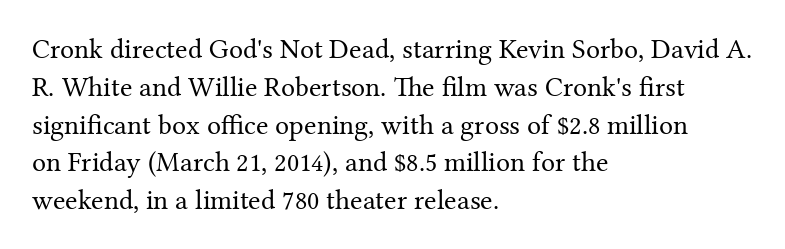
{"serif": "yes", "italic": "no", "bold": "no", "weight": "regular", "width": "normal", "stroke_contrast": "medium", "x_height": "medium", "monospaced": "no", "underline": "no", "align": "left", "line_spacing": "normal", "line_spacing_ratio": 1.35, "letter_spacing": "normal", "letter_spacing_em": 0.0, "glyph_px": 28}
